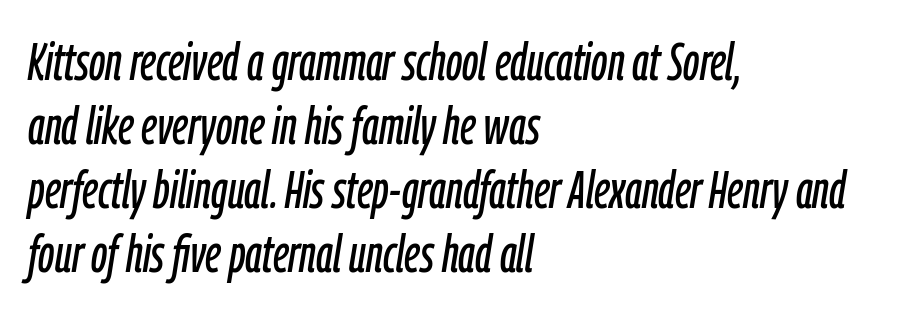
The image shows 53 px condensed type, italic (leaning right); set left-aligned, line spacing 1.21x, normal letter spacing, not underlined; low stroke contrast and a medium x-height.
